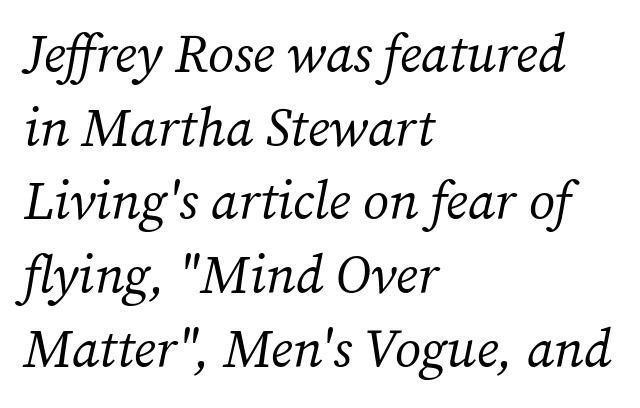
All the whitespace from short lines collects on the right. Looks like regular typesetting: each glyph gets only the width it needs. Words appear dense and cohesive because spacing is normal. This sample keeps an unexceptional amount of space between lines.
